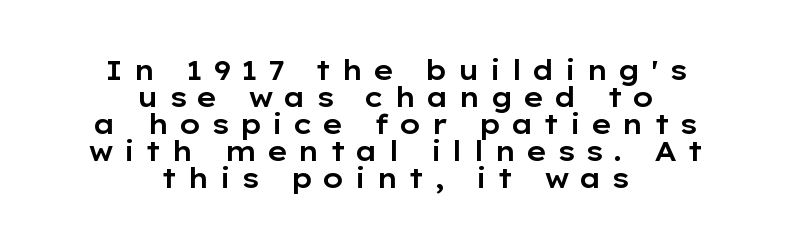
The image shows 27 px text type, upright; set centered, tight line spacing (1.0x), unusually wide letter spacing (+0.35 em), not underlined.
